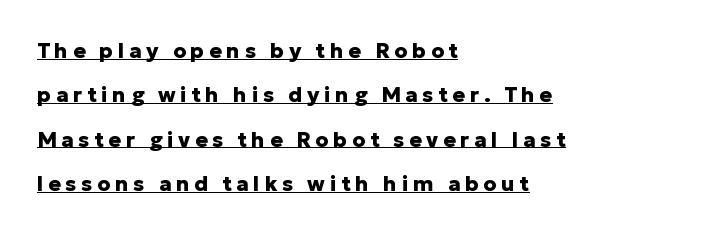
The image shows 21 px bold type, upright; set left-aligned, loose line spacing (2.11x), unusually wide letter spacing (+0.22 em), underlined.
